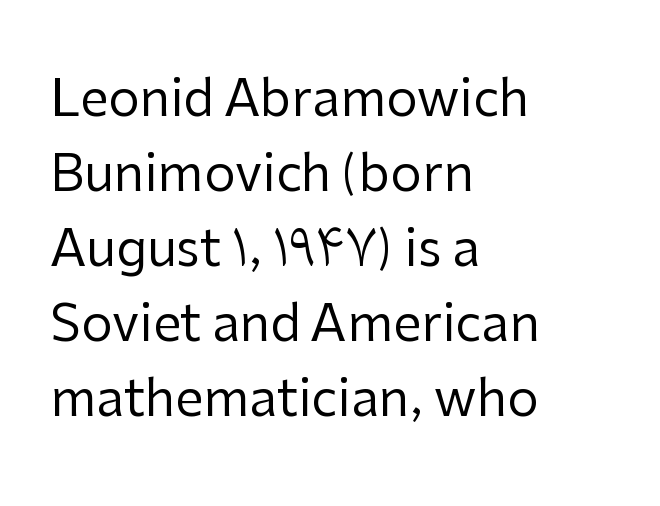
The typesetting does not lean heavy: it is not bold. Left-aligned paragraph, ragged on the right. A typesetter would label this face a sans. It's the straight-up-and-down kind of type. Lines of text with bare space underneath. A typesetter would call this leading conventional body-copy spacing.
